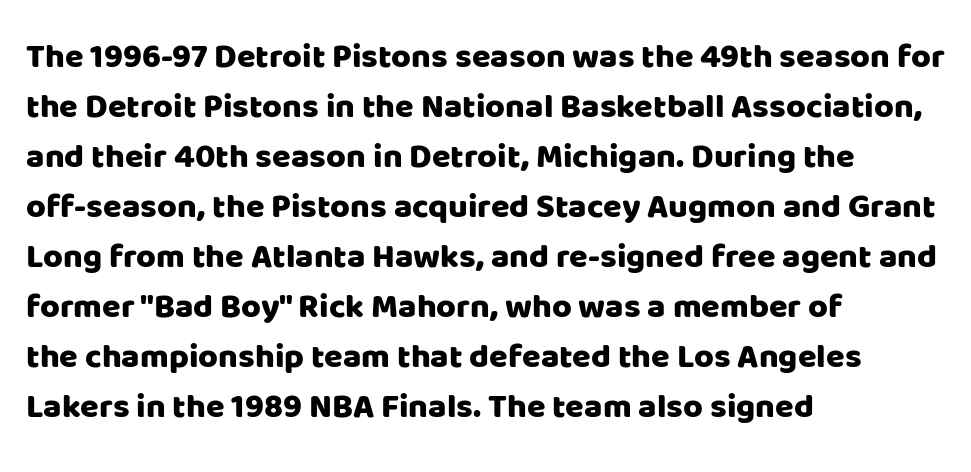
In terms of letterform style, serifs are entirely absent. The rendering anchors every line to the left-hand side. This rendering leaves character spacing at its baseline value. Anything drawn beneath the words? Only blank space. Spacing verdict: proportional, widths tailored to each character. Unlike italic type, these characters show no tilt at all.
